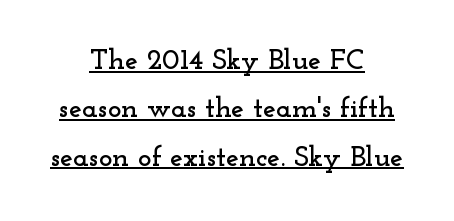
{"serif": "yes", "italic": "no", "width": "wide", "stroke_contrast": "low", "x_height": "small", "monospaced": "no", "underline": "yes", "align": "center", "line_spacing": "normal", "line_spacing_ratio": 1.67, "letter_spacing": "normal", "letter_spacing_em": 0.0, "glyph_px": 29}
